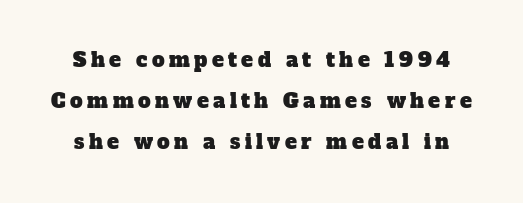
Notice the wide empty band between every row — that's loose leading. Check the space under the baseline: it is left empty. The gaps between neighbouring characters are conspicuously large.
